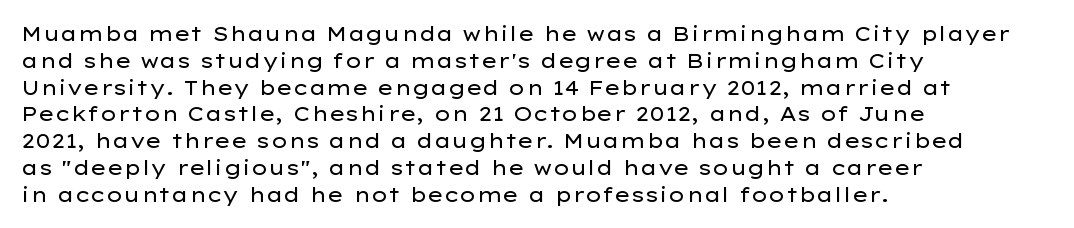
{"italic": "no", "bold": "no", "underline": "no", "align": "left", "line_spacing": "normal", "line_spacing_ratio": 1.34, "letter_spacing": "normal", "letter_spacing_em": 0.0, "glyph_px": 20}
